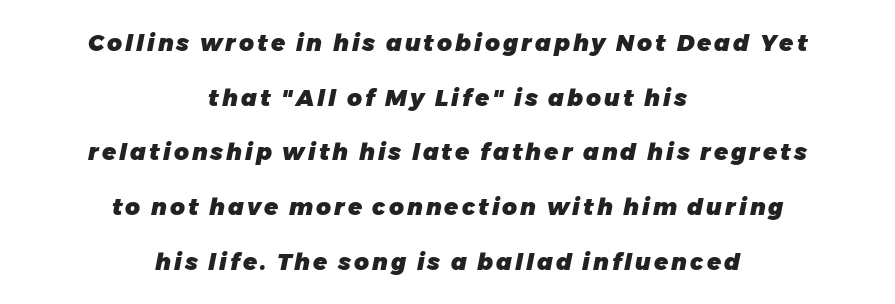
Stroke thickness is high; the sample reads as a true bold. Any mark beneath the type? The region is blank. This sample uses an oblique cut, with every glyph tilted off the vertical. Airy leading. Neither beginnings nor endings align; midpoints do.
